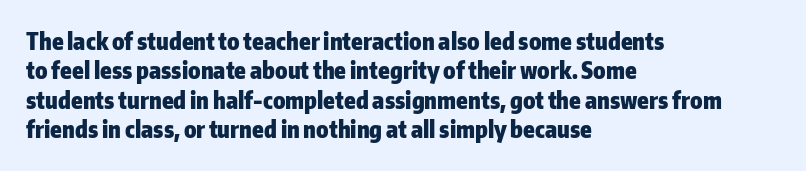
In terms of posture, this sample is upright. Whoever set this chose a conventional vertical rhythm. The space directly below the letters is spotless. A typesetter would call this zero additional tracking.
